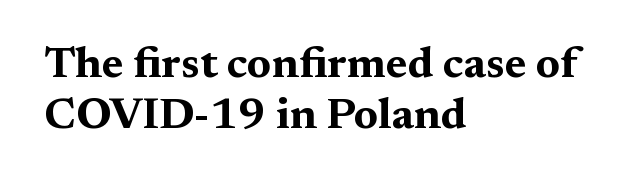
{"serif": "yes", "italic": "no", "bold": "yes", "weight": "bold", "width": "wide", "stroke_contrast": "medium", "x_height": "medium", "monospaced": "no", "underline": "no", "align": "left", "line_spacing_ratio": 1.16, "letter_spacing": "normal", "letter_spacing_em": 0.0, "glyph_px": 44}
